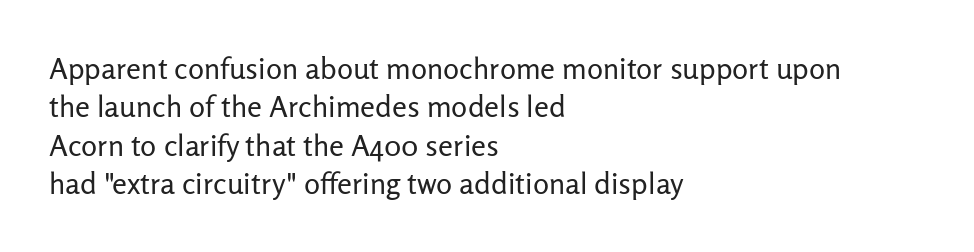
The image shows 30 px regular-weight sans-serif type, upright; set left-aligned, normal line spacing (1.28x), normal letter spacing, not underlined; low stroke contrast and a medium x-height.
